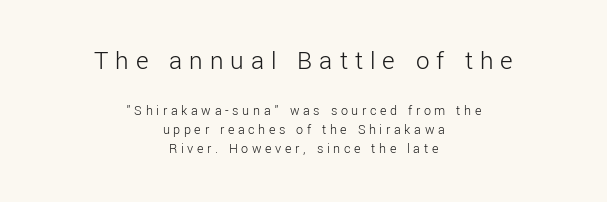
The image shows 27 px text type, upright; set centered, normal line spacing (1.35x), unusually wide letter spacing (+0.26 em), not underlined; the first (top) block is 1.93x larger.
